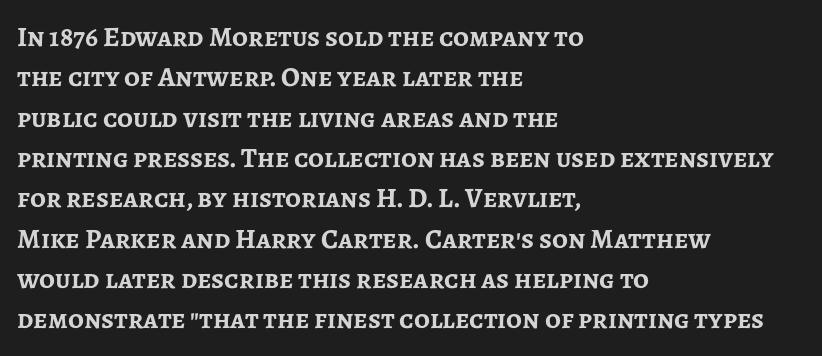
{"serif": "no", "italic": "no", "bold": "yes", "weight": "semibold", "width": "normal", "stroke_contrast": "low", "x_height": "medium", "monospaced": "no", "underline": "no", "align": "left", "line_spacing": "normal", "line_spacing_ratio": 1.44, "letter_spacing": "normal", "letter_spacing_em": 0.0, "glyph_px": 28}
